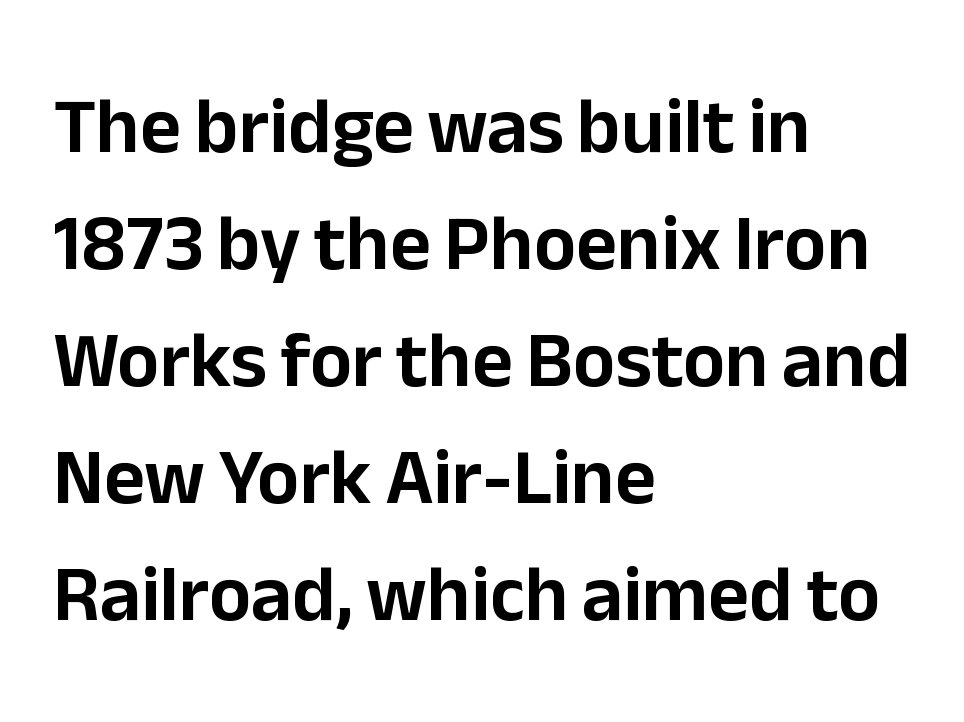
Q: Is the text italic (slanted)? A: No, it is upright.
Q: Is the typeface a serif or a sans-serif typeface? A: Sans-serif.
Q: Is the text underlined? A: No.
Q: How is the paragraph aligned? A: Left-aligned.
Q: Is the spacing between letters normal or unusually wide? A: Normal.
Q: Is the spacing between lines tight, normal or loose? A: Normal.
Q: Width (condensed, normal, or wide)? A: Normal.
Q: Stroke contrast? A: Low.
Q: x-height? A: Medium.
Q: Monospaced? A: No.
